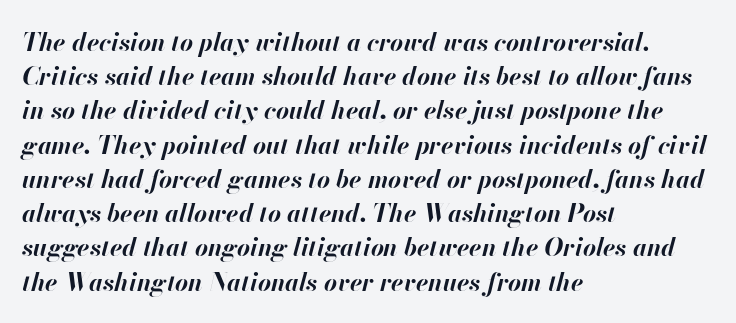
Q: Is the text bold? A: Yes.
Q: Is the text italic (slanted)? A: Yes, it leans right by about 13 degrees.
Q: Is the text underlined? A: No.
Q: How is the paragraph aligned? A: Left-aligned.
Q: Is the spacing between letters normal or unusually wide? A: Normal.
Q: Is the spacing between lines tight, normal or loose? A: Normal.
